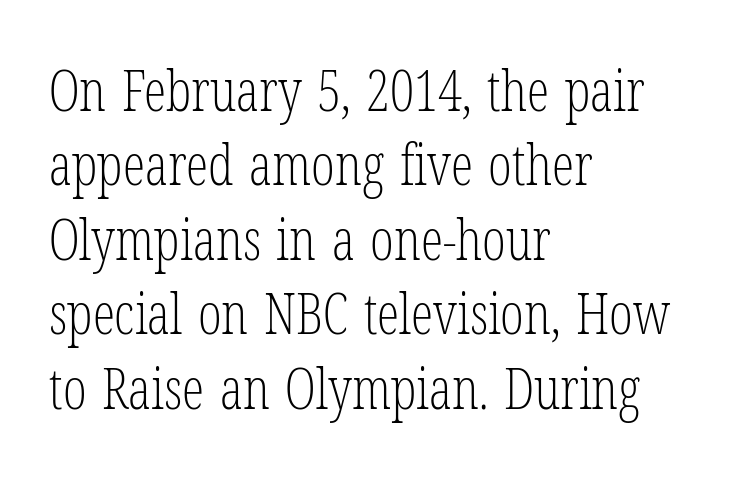
Q: Is the text bold? A: No.
Q: Is the text italic (slanted)? A: No, it is upright.
Q: Is the typeface a serif or a sans-serif typeface? A: Serif.
Q: Is the text underlined? A: No.
Q: How is the paragraph aligned? A: Left-aligned.
Q: Is the spacing between letters normal or unusually wide? A: Normal.
Q: Is the spacing between lines tight, normal or loose? A: Normal.
Q: Width (condensed, normal, or wide)? A: Condensed.
Q: Stroke contrast? A: Low.
Q: x-height? A: Medium.
Q: Monospaced? A: No.
